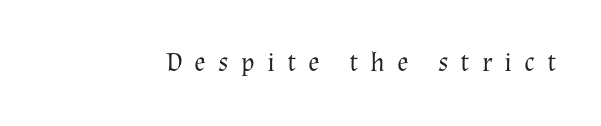
The image shows 27 px text type, upright; set unusually wide letter spacing (+0.45 em), not underlined.
